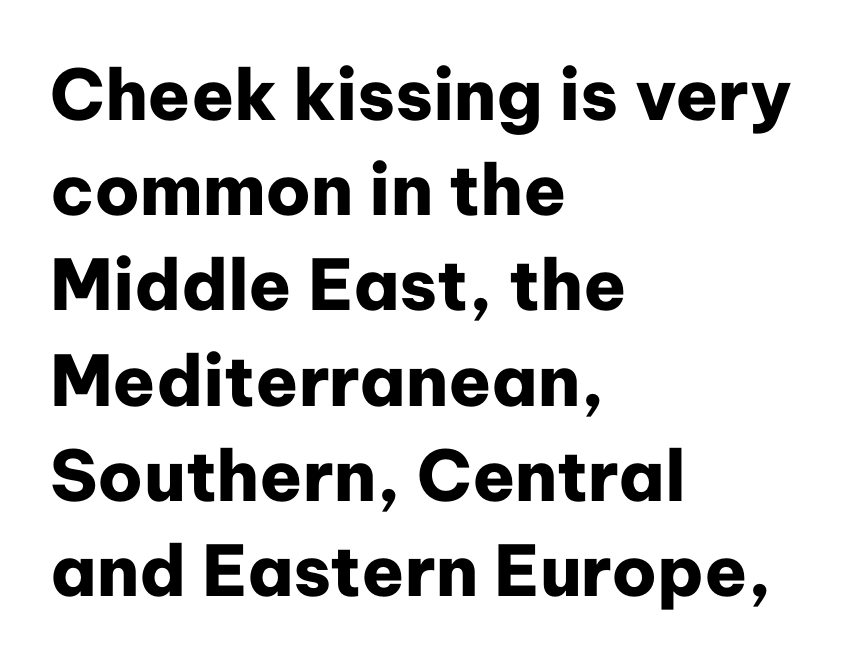
{"serif": "no", "italic": "no", "bold": "yes", "weight": "heavy", "width": "normal", "stroke_contrast": "low", "x_height": "medium", "monospaced": "no", "underline": "no", "align": "left", "line_spacing": "normal", "line_spacing_ratio": 1.36, "letter_spacing": "normal", "letter_spacing_em": 0.0, "glyph_px": 70}
